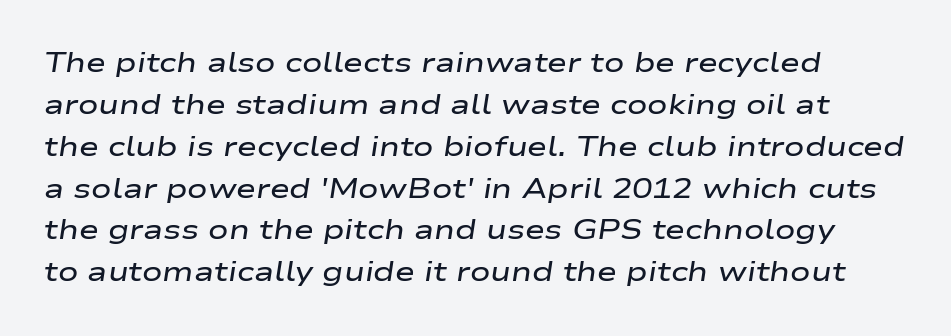
The image shows 27 px text type, italic (leaning right); set normal line spacing (1.55x), normal letter spacing, not underlined.
